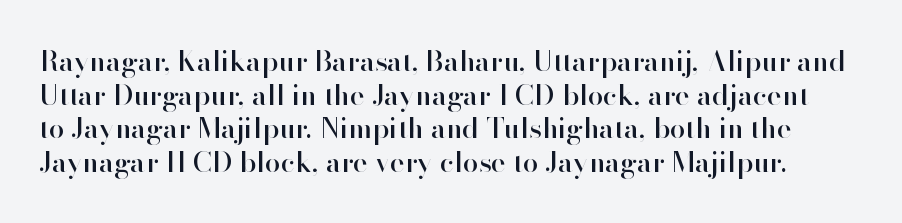
Serifs: no, the terminals of the letterforms are clean. Do the characters align in a grid? No, the font is proportional. Notice how the stems are strictly vertical — no italics here. Check the space under the baseline: it is left empty. Caption: standard tracking, unaltered.
